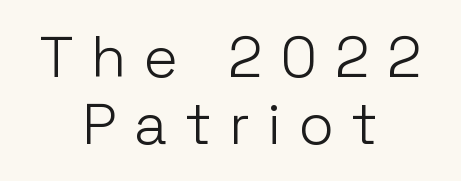
A clean baseline with only descenders dipping below it. The type is letterspaced generously, with wide tracking. The letters stand straight up with perfectly vertical stems. Weight: in the light-to-regular range.
